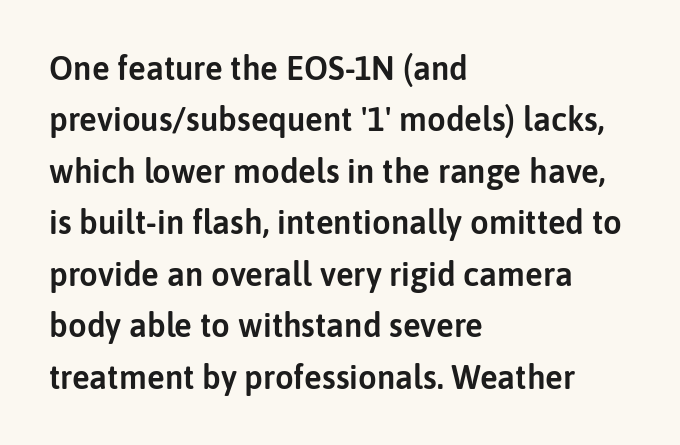
The image shows 33 px sans-serif type, upright; set left-aligned, normal line spacing (1.56x), normal letter spacing, not underlined; low stroke contrast and a medium x-height.
